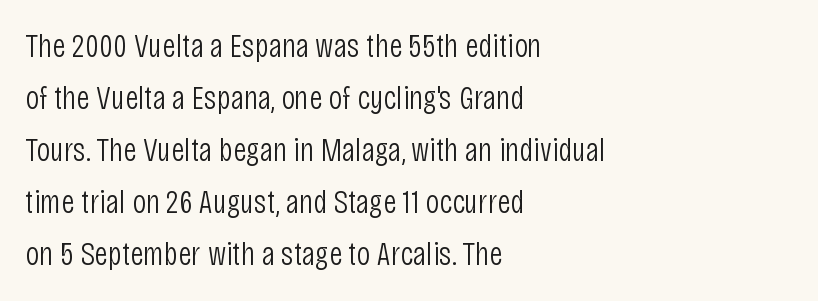
{"serif": "no", "italic": "no", "bold": "no", "weight": "light", "width": "condensed", "stroke_contrast": "low", "x_height": "large", "monospaced": "no", "underline": "no", "align": "left", "line_spacing": "normal", "line_spacing_ratio": 1.53, "letter_spacing": "normal", "letter_spacing_em": 0.0, "glyph_px": 34}
